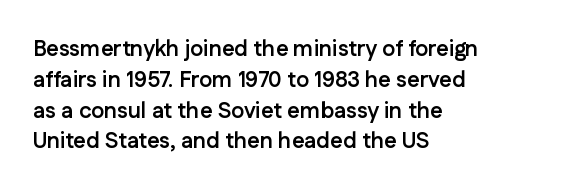
{"italic": "no", "bold": "yes", "underline": "no", "align": "left", "line_spacing": "normal", "line_spacing_ratio": 1.4, "letter_spacing": "normal", "letter_spacing_em": 0.0, "glyph_px": 22}
